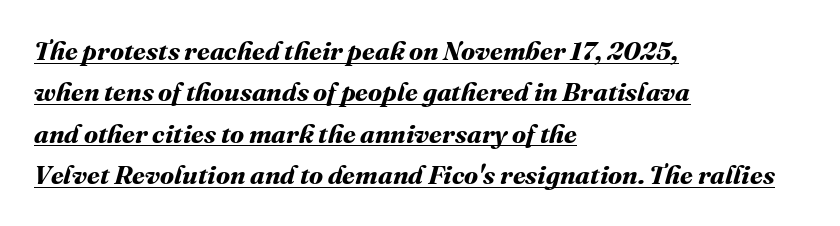
Successive baselines arrive at the customary interval. The passage shown is emphatically bold. A baseline rule has been typeset under these characters. Observe the ordinary spacing: letters are neighbours, not strangers. Notice how the passage keeps a crisp vertical edge on the left only.
